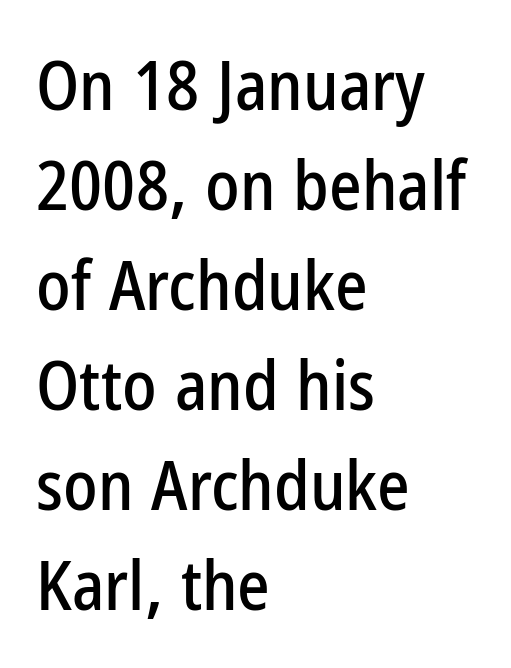
{"serif": "no", "italic": "no", "width": "condensed", "stroke_contrast": "low", "x_height": "medium", "monospaced": "no", "underline": "no", "align": "left", "line_spacing": "normal", "line_spacing_ratio": 1.45, "letter_spacing": "normal", "letter_spacing_em": 0.0, "glyph_px": 69}
